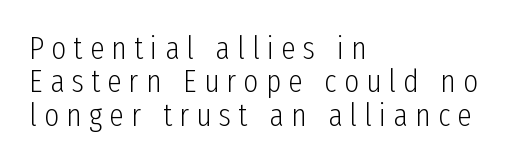
Q: Is the text bold? A: No.
Q: Is the text italic (slanted)? A: No, it is upright.
Q: Is the typeface a serif or a sans-serif typeface? A: Sans-serif.
Q: Is the text underlined? A: No.
Q: How is the paragraph aligned? A: Left-aligned.
Q: Is the spacing between letters normal or unusually wide? A: Unusually wide.
Q: Is the spacing between lines tight, normal or loose? A: Tight.
Q: Width (condensed, normal, or wide)? A: Condensed.
Q: Stroke contrast? A: Low.
Q: x-height? A: Medium.
Q: Monospaced? A: No.
